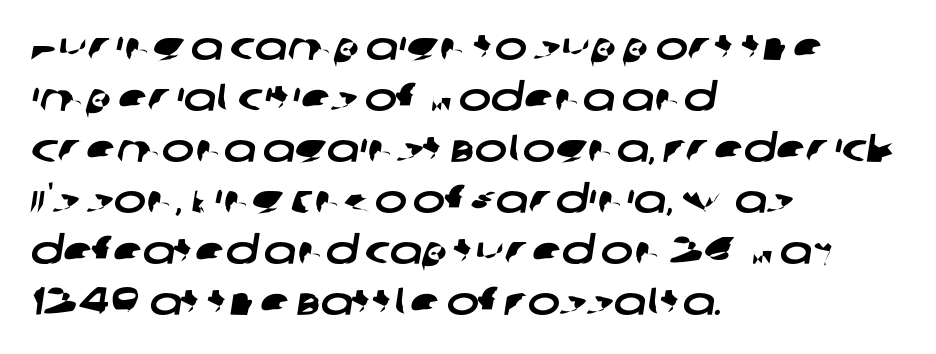
Default kerning and tracking; the words read as compact shapes. Lines of text with bare space underneath. This sample has the flowing, uneven cadence of proportional lettering. Type style note: lacks serifs. Every row of glyphs begins at an identical x-position on the left. Leading matches the norm, producing a regular column.
